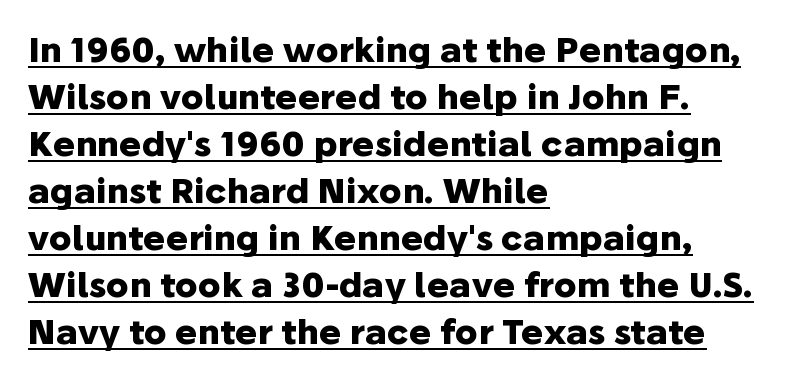
{"serif": "no", "italic": "no", "bold": "yes", "weight": "heavy", "width": "normal", "stroke_contrast": "low", "x_height": "medium", "monospaced": "no", "underline": "yes", "align": "left", "line_spacing": "normal", "line_spacing_ratio": 1.38, "letter_spacing": "normal", "letter_spacing_em": 0.0, "glyph_px": 34}
